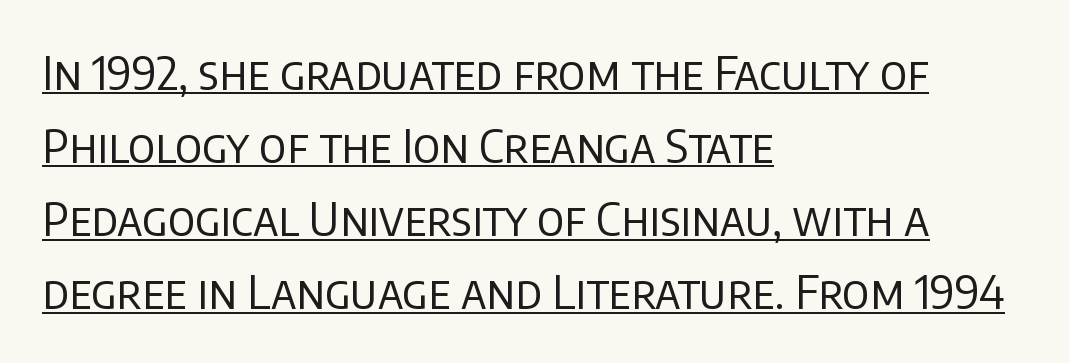
Check the space under the baseline: a stroke is drawn there. You can tell it's not italic because the verticals are truly vertical. The paragraph shown leans on its left margin. Proportional: the letters do not fall into vertical columns. Observe the absence of serifs on each vertical stroke in this sample. Students, note that the glyphs here touch the page at normal intervals.
